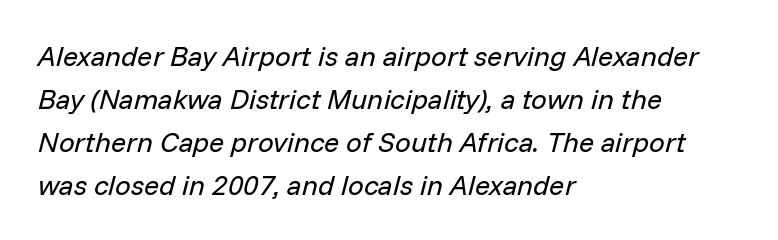
Note the varied advance widths — an 'i' is clearly narrower than an 'm'. The letterforms sit at book weight or below. It's the slanting kind of type. Regarding leading, the lines here are spaced in the standard way.
